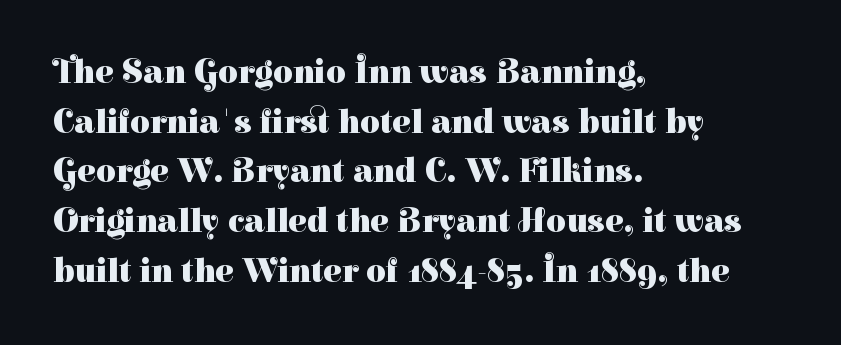
No word sits above an underline. Thick stems and heavy bowls — unmistakably bold. Interline gaps are of average width in this sample. The letters advance in unequal steps, a hallmark of proportional type.
